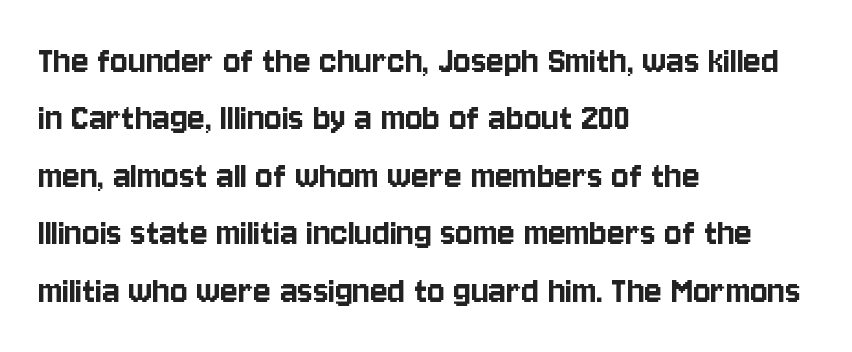
Each letter's strokes conclude bluntly, with no projecting serifs. Each word holds together tightly as a unit, with standard inter-letter gaps. This sample is left-justified, so line endings fall wherever the words run out. Spacing verdict: proportional, widths tailored to each character. Check under the words: just untouched page. If you drew a line through each stem, it would be perfectly vertical.
